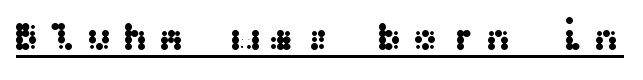
The image shows 40 px wide sans-serif type, upright; set unusually wide letter spacing (+0.24 em), underlined; medium stroke contrast and a medium x-height.
